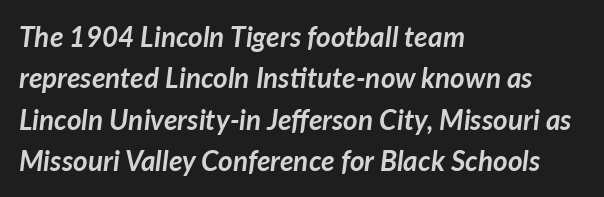
{"italic": "yes", "lean": "right", "slant_degrees": 7, "bold": "yes", "weight": "semibold", "width": "normal", "stroke_contrast": "low", "x_height": "medium", "monospaced": "no", "underline": "no", "align": "left", "line_spacing": "normal", "line_spacing_ratio": 1.48, "letter_spacing": "normal", "letter_spacing_em": 0.0, "glyph_px": 28}
